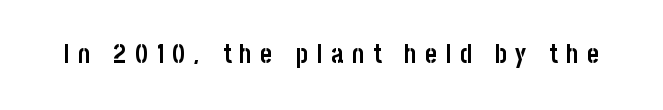
{"italic": "no", "bold": "yes", "underline": "no", "letter_spacing": "wide", "letter_spacing_em": 0.33, "glyph_px": 26}
